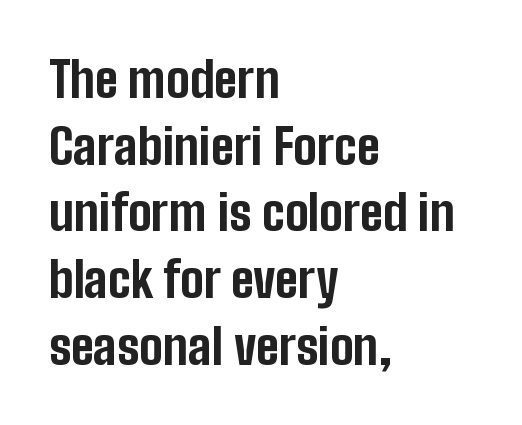
Q: Is the text bold? A: Yes.
Q: Is the text italic (slanted)? A: No, it is upright.
Q: Is the typeface a serif or a sans-serif typeface? A: Sans-serif.
Q: Is the text underlined? A: No.
Q: How is the paragraph aligned? A: Left-aligned.
Q: Is the spacing between letters normal or unusually wide? A: Normal.
Q: Is the spacing between lines tight, normal or loose? A: Normal.
Q: Width (condensed, normal, or wide)? A: Condensed.
Q: Stroke contrast? A: Low.
Q: x-height? A: Medium.
Q: Monospaced? A: No.
